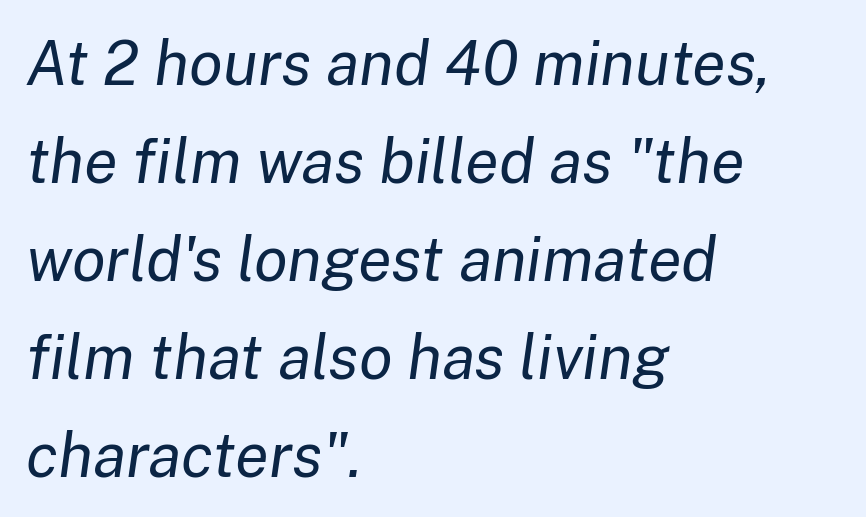
The image shows 62 px regular-weight type, italic (leaning right); set left-aligned, normal line spacing (1.58x), normal letter spacing, not underlined; low stroke contrast and a medium x-height.
